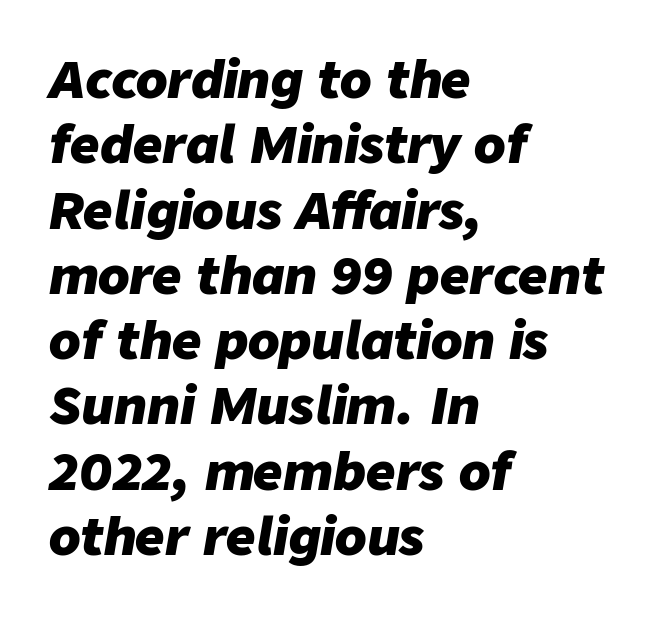
The letters are bold, with thick, heavy strokes. The letters advance in unequal steps, a hallmark of proportional type. Tall strokes in this sample are angled rather than plumb. Evenly set lines give the paragraph a standard silhouette. Bare-footed words on every line. Which margin do the lines hug? The left one — the right edge is uneven.
